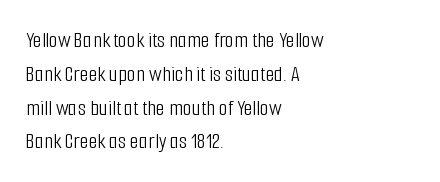
Q: Is the text bold? A: No.
Q: Is the text italic (slanted)? A: No, it is upright.
Q: Is the text underlined? A: No.
Q: How is the paragraph aligned? A: Left-aligned.
Q: Is the spacing between letters normal or unusually wide? A: Normal.
Q: Is the spacing between lines tight, normal or loose? A: Normal.
